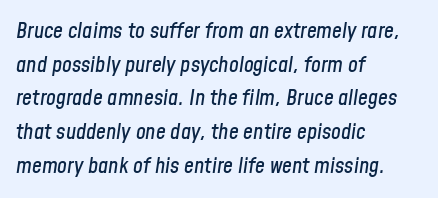
The image shows 22 px text type, italic (leaning right); set left-aligned, normal line spacing (1.53x), normal letter spacing, not underlined.
